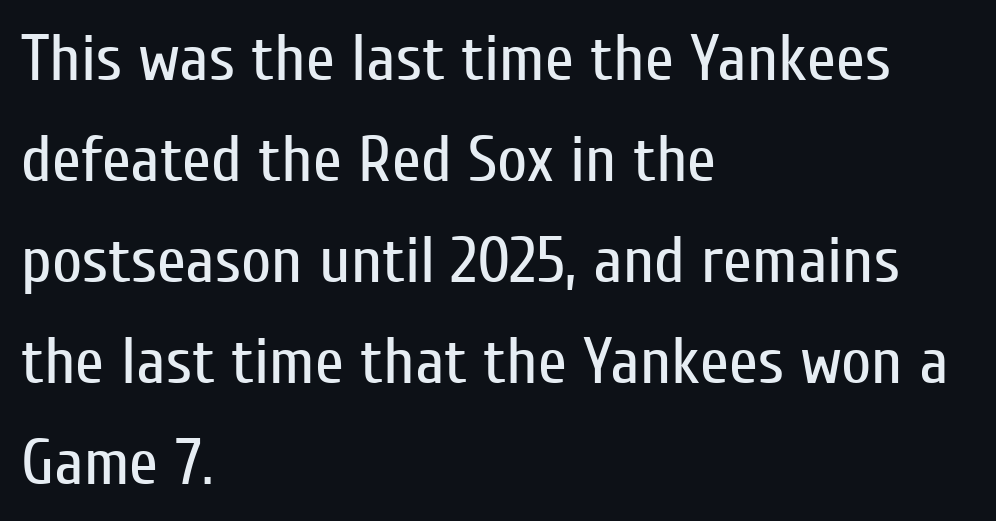
{"serif": "no", "italic": "no", "bold": "no", "weight": "regular", "width": "condensed", "stroke_contrast": "low", "x_height": "medium", "monospaced": "no", "underline": "no", "align": "left", "line_spacing": "normal", "line_spacing_ratio": 1.53, "letter_spacing": "normal", "letter_spacing_em": 0.0, "glyph_px": 66}
